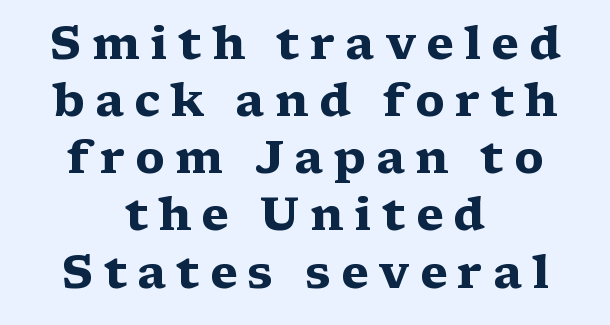
Short and long lines alike share a common midpoint. This sample uses expanded letter spacing, leaving extra air between glyphs. Is the type bold? Yes — the strokes are clearly thick and heavy. This sample has the flowing, uneven cadence of proportional lettering.
